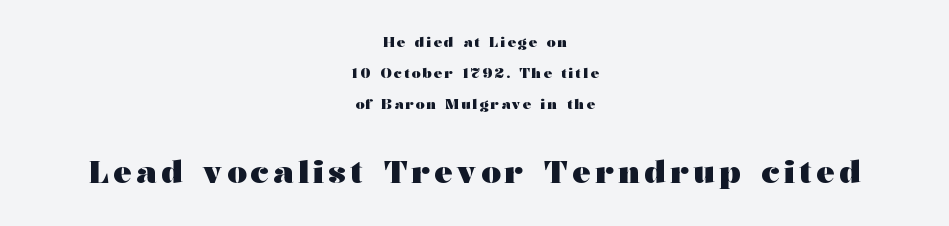
Lines of text with bare space underneath. When letters stand straight like this, we call the style roman or upright. Note: smaller setting up top, larger setting below. The paragraph has two soft edges and a firm central axis. Typographic density is high because the face is bold.
